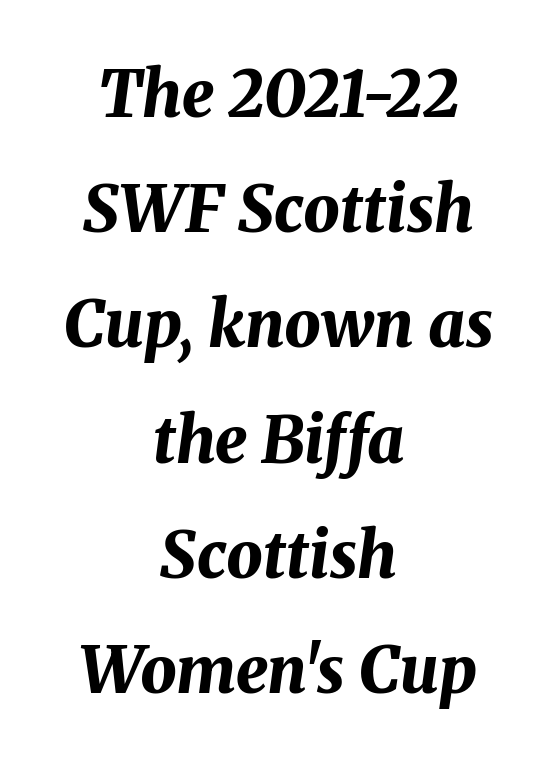
{"italic": "yes", "lean": "right", "slant_degrees": 8, "bold": "yes", "weight": "bold", "width": "normal", "stroke_contrast": "medium", "x_height": "medium", "monospaced": "no", "underline": "no", "align": "center", "line_spacing_ratio": 1.8, "letter_spacing": "normal", "letter_spacing_em": 0.0, "glyph_px": 64}
